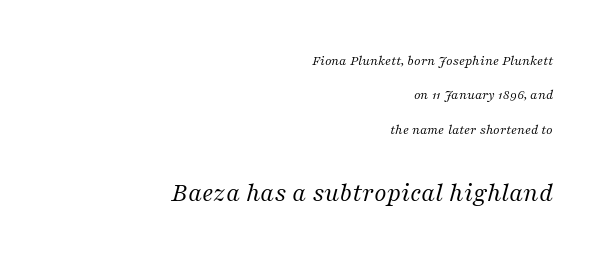
The image shows 27 px text type, italic (leaning right); set right-aligned, loose line spacing (2.46x), normal letter spacing, not underlined; the second (bottom) block is 1.93x larger.
